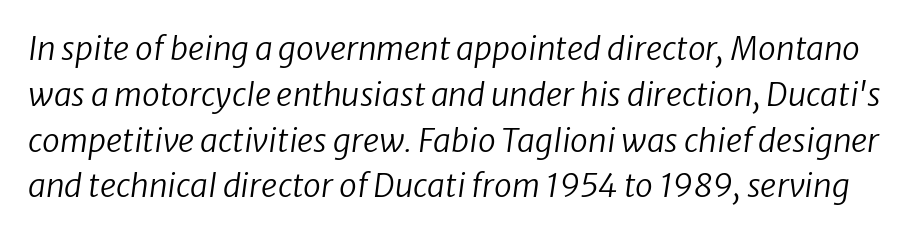
Grotesque or geometric, the face here clearly has no serifs. Is the letter spacing exaggerated? No — it looks like the ordinary default. Weight class: somewhere from thin through regular. The face used here is proportionally spaced, like ordinary book or web type. Letters rest on an invisible, unmarked baseline. Reading down the column, the eye jumps a familiar distance to each next line.
